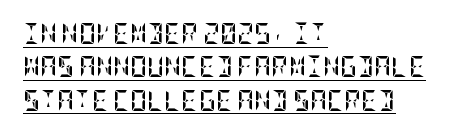
Visually the block forms a straight wall on the left and a jagged coastline on the right. Caption: standard tracking, unaltered. The typography opts for an upright posture over an oblique one. This block has exactly the height ordinary leading produces. Strong, thick strokes mark this as bold type. Like a heading marked for emphasis, these lines bear an underscore.
